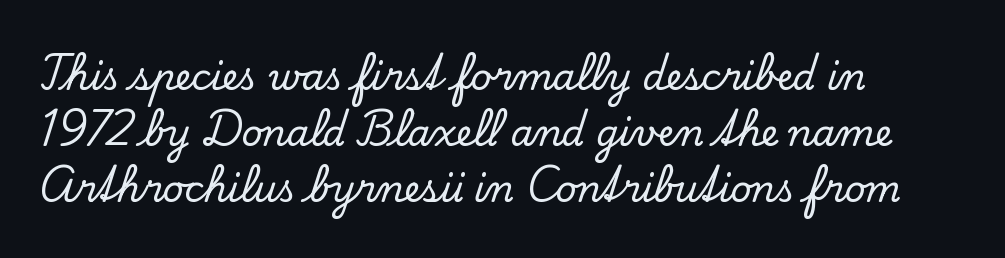
The image shows 36 px serif type; set left-aligned, normal line spacing (1.56x), normal letter spacing, not underlined; low stroke contrast and a small x-height.
